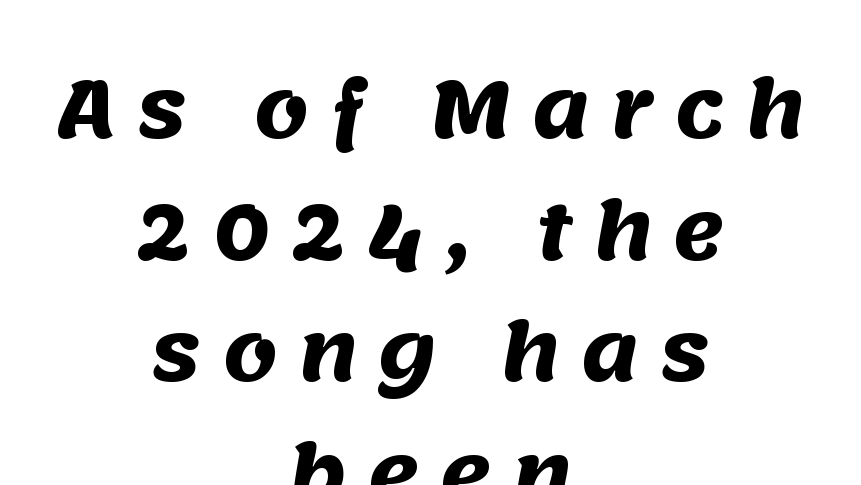
The image shows 78 px heavy sans-serif type; set centered, normal line spacing (1.56x), unusually wide letter spacing (+0.27 em), not underlined; medium stroke contrast and a large x-height.
